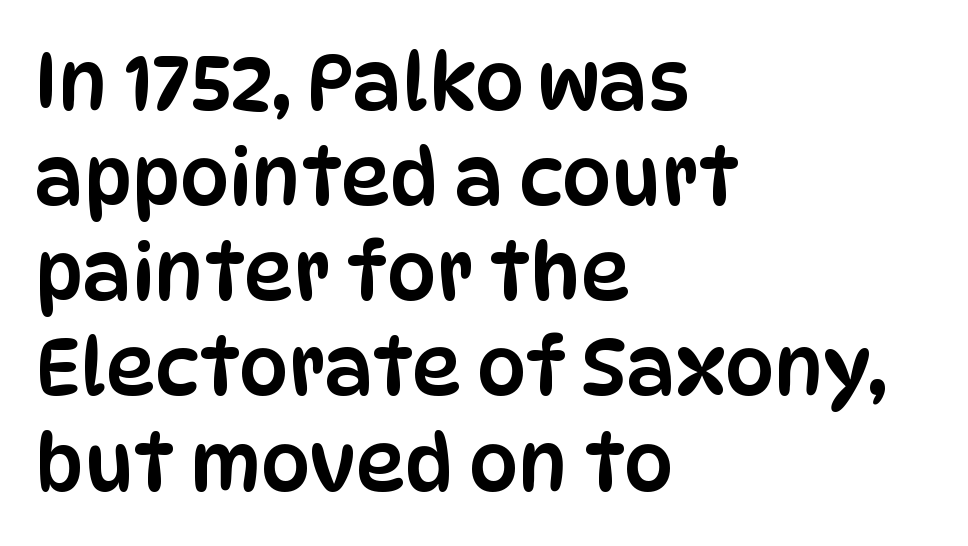
The image shows 78 px condensed sans-serif type, upright; set left-aligned, line spacing 1.22x, normal letter spacing, not underlined; low stroke contrast and a large x-height.
